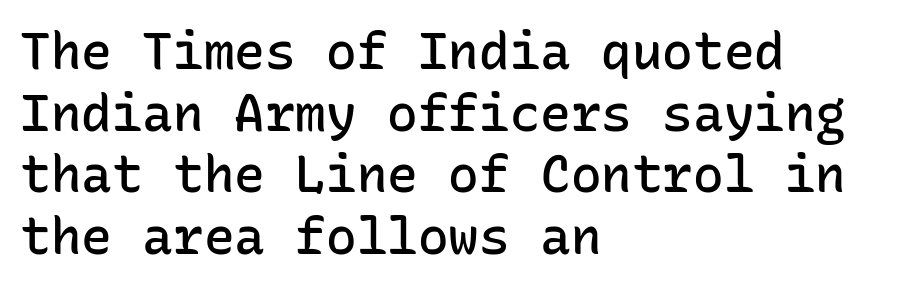
The image shows 51 px semibold sans-serif type, upright, monospaced; set left-aligned, line spacing 1.21x, normal letter spacing, not underlined; low stroke contrast and a medium x-height.
